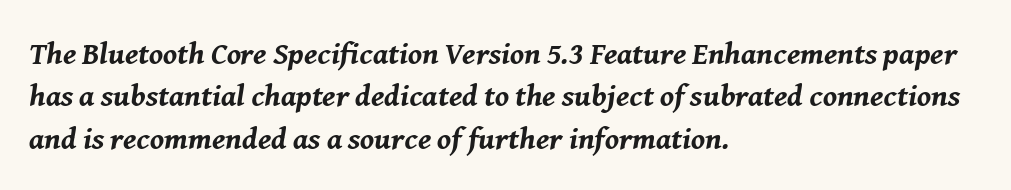
Words appear dense and cohesive because spacing is normal. Anything drawn beneath the words? Only blank space. Is the block centered? No — it sits flush against the left margin. The face used here is proportionally spaced, like ordinary book or web type. You can tell it's italic because the verticals aren't actually vertical. Notice how descenders clear the ascenders below comfortably — that's standard leading.
